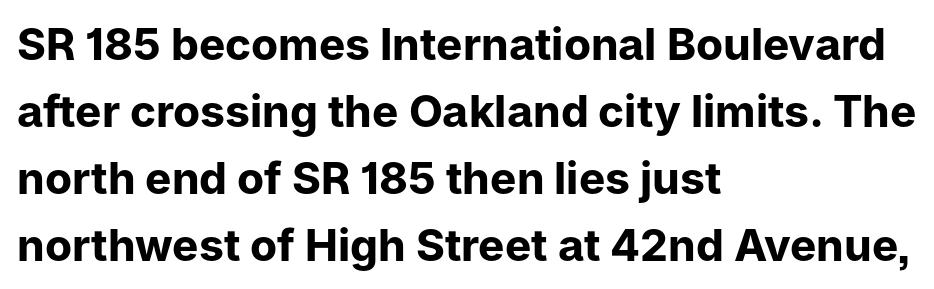
Q: Is the text bold? A: Yes.
Q: Is the text italic (slanted)? A: No, it is upright.
Q: Is the typeface a serif or a sans-serif typeface? A: Sans-serif.
Q: Is the text underlined? A: No.
Q: How is the paragraph aligned? A: Left-aligned.
Q: Is the spacing between letters normal or unusually wide? A: Normal.
Q: Is the spacing between lines tight, normal or loose? A: Normal.
Q: Width (condensed, normal, or wide)? A: Normal.
Q: Stroke contrast? A: Low.
Q: x-height? A: Medium.
Q: Monospaced? A: No.
